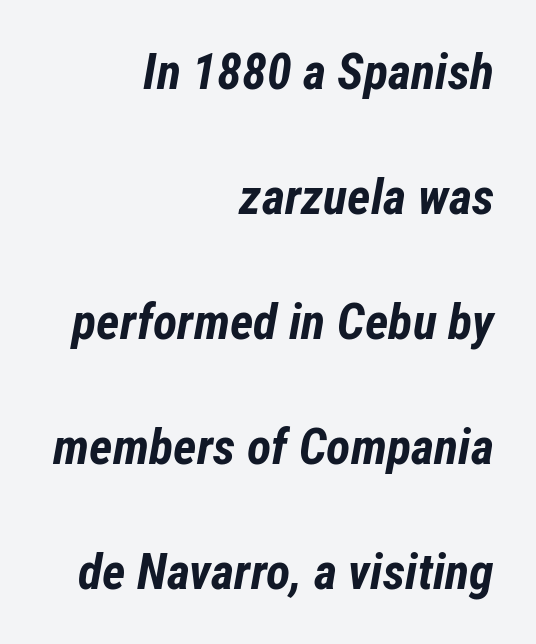
The image shows 50 px bold, condensed type, italic (leaning right); set right-aligned, loose line spacing (2.5x), normal letter spacing, not underlined; low stroke contrast and a medium x-height.
